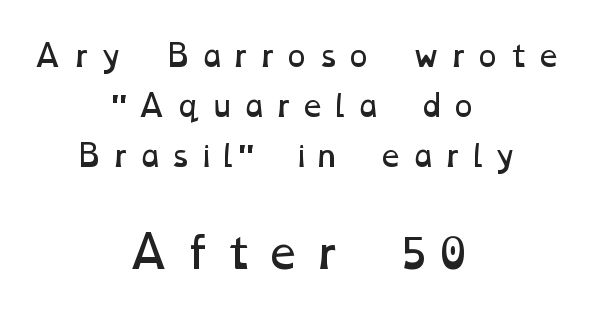
{"bold": "no", "weight": "regular", "width": "wide", "stroke_contrast": "low", "x_height": "medium", "monospaced": "no", "underline": "no", "align": "center", "line_spacing_ratio": 1.72, "letter_spacing": "wide", "letter_spacing_em": 0.27, "larger_block": "second", "size_ratio": 1.48, "glyph_px": 43}
